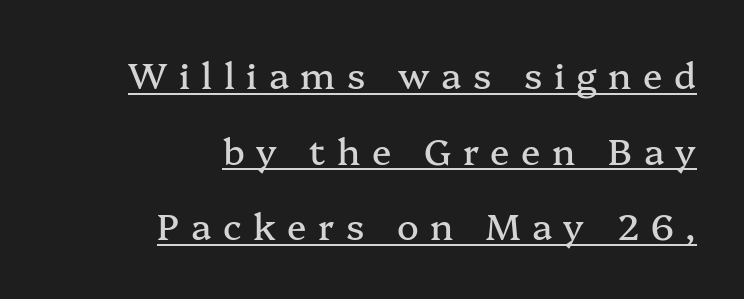
The image shows 36 px serif type, upright; set right-aligned, loose line spacing (2.1x), unusually wide letter spacing (+0.32 em), underlined; medium stroke contrast and a medium x-height.
